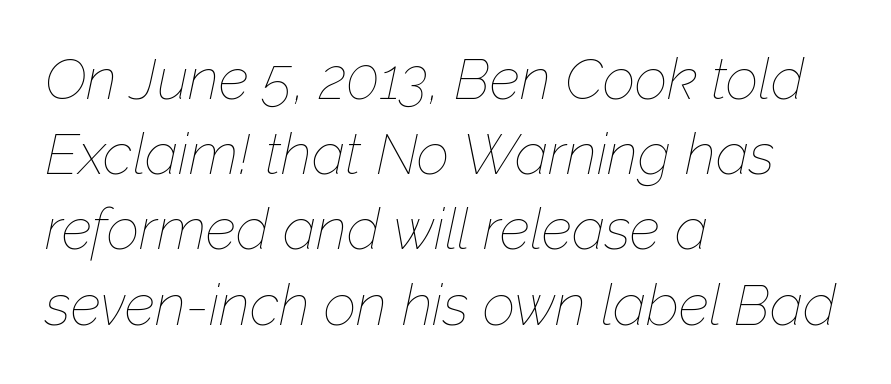
Q: Is the text bold? A: No.
Q: Is the text italic (slanted)? A: Yes, it leans right by about 12 degrees.
Q: Is the text underlined? A: No.
Q: How is the paragraph aligned? A: Left-aligned.
Q: Is the spacing between letters normal or unusually wide? A: Normal.
Q: Is the spacing between lines tight, normal or loose? A: Normal.
Q: Width (condensed, normal, or wide)? A: Normal.
Q: Stroke contrast? A: Low.
Q: x-height? A: Medium.
Q: Monospaced? A: No.
